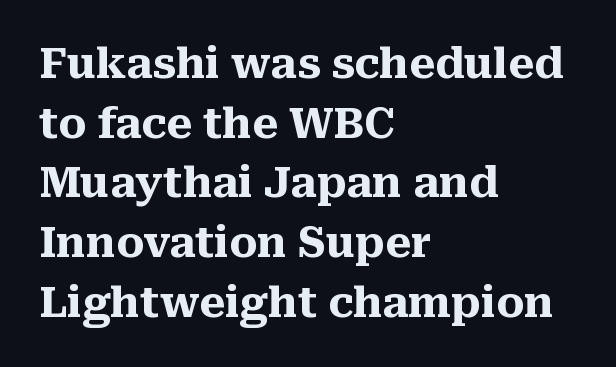
Q: Is the text bold? A: Yes.
Q: Is the text italic (slanted)? A: No, it is upright.
Q: Is the typeface a serif or a sans-serif typeface? A: Serif.
Q: Is the text underlined? A: No.
Q: How is the paragraph aligned? A: Left-aligned.
Q: Is the spacing between letters normal or unusually wide? A: Normal.
Q: Is the spacing between lines tight, normal or loose? A: Normal.
Q: Width (condensed, normal, or wide)? A: Normal.
Q: Stroke contrast? A: Medium.
Q: x-height? A: Medium.
Q: Monospaced? A: No.
